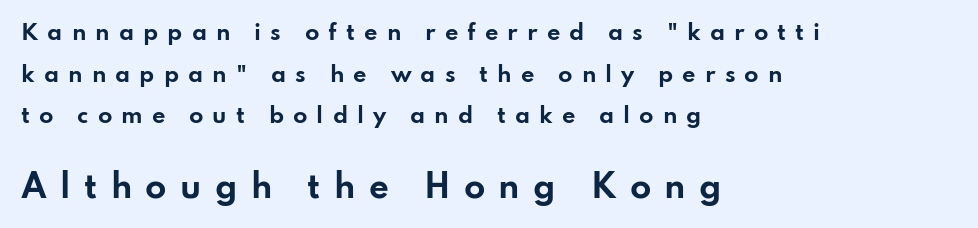
The image shows 31 px bold, wide sans-serif type, upright; set left-aligned, loose line spacing (1.98x), unusually wide letter spacing (+0.43 em), not underlined; the second (bottom) block is 1.48x larger; low stroke contrast and a small x-height.
